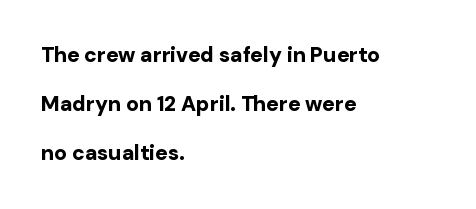
The image shows 21 px bold type, upright; set left-aligned, loose line spacing (2.34x), normal letter spacing, not underlined.
